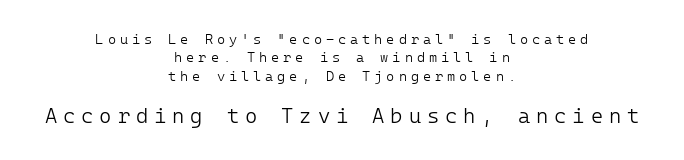
The image shows 21 px text type, upright; set centered, normal line spacing (1.32x), unusually wide letter spacing (+0.28 em), not underlined; the second (bottom) block is 1.5x larger.
